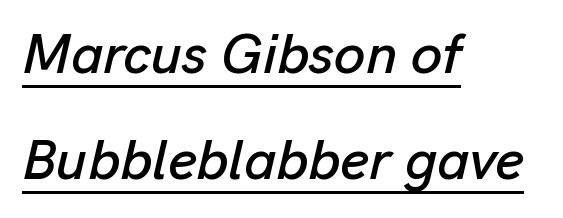
The image shows 56 px text type, italic (leaning right); set left-aligned, line spacing 1.89x, normal letter spacing, underlined; low stroke contrast and a medium x-height.
